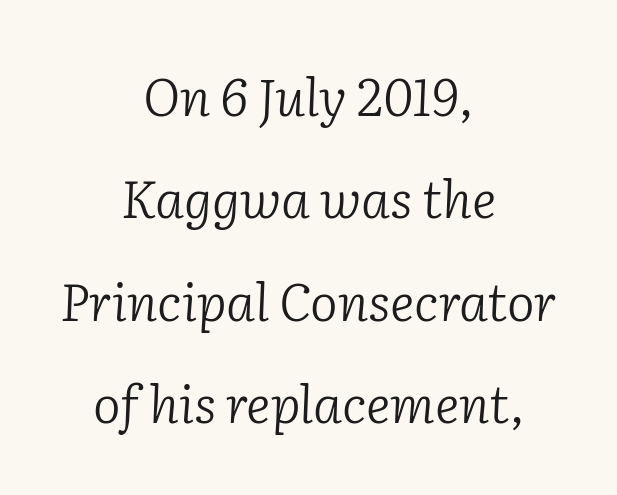
Compared with typical body copy, the letter spacing here is the same. Typeset on center — no edge is straight. The face looks like a standard text weight, possibly lighter. The rendering applies a slant to the glyphs. Check under the words: just untouched page.
